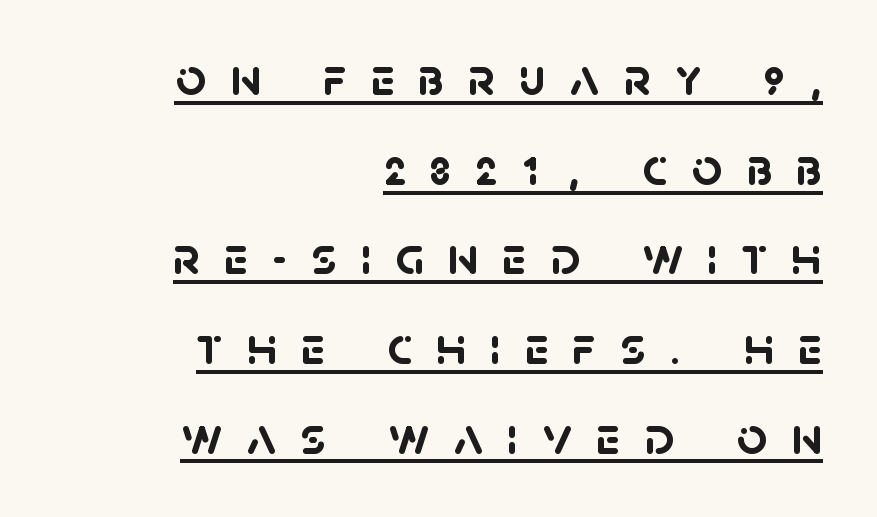
This block has exactly the height ordinary leading produces. You could not count columns in this text — the font is proportionally spaced. Has an underline been added? It has. What kind of face is this? One without serifs — a sans. In CSS terms this would be text-align: right. This rendering widens character spacing well past its baseline value.
